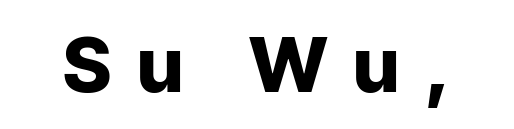
The image shows 76 px heavy sans-serif type, upright; set unusually wide letter spacing (+0.34 em), not underlined; low stroke contrast and a medium x-height.
